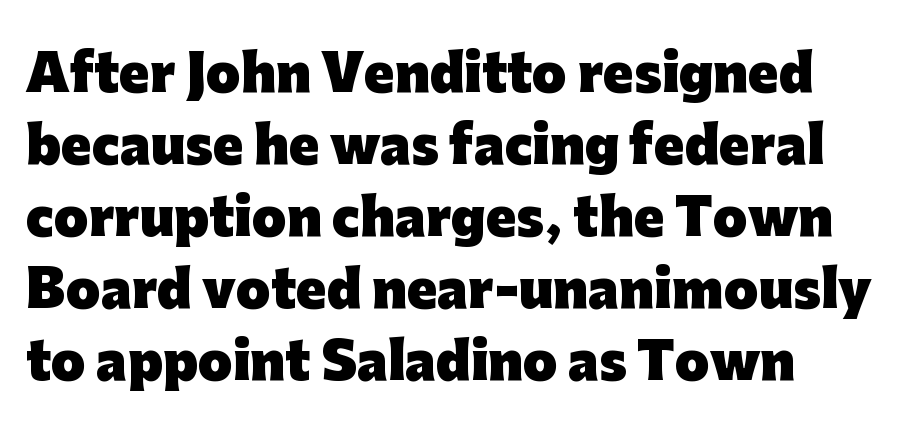
The letters stand straight up with perfectly vertical stems. Quick note: underline off. The designer went with a sans here, leaving each stem footless. Stroke thickness is high; the sample reads as a true bold.
